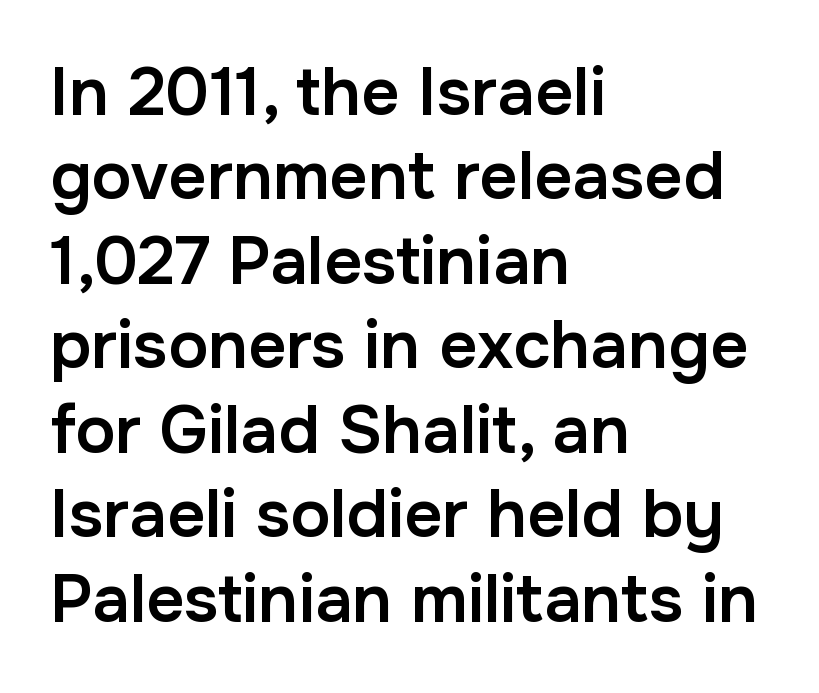
{"serif": "no", "italic": "no", "bold": "semi", "weight": "semibold", "width": "normal", "stroke_contrast": "low", "x_height": "medium", "monospaced": "no", "underline": "no", "align": "left", "line_spacing": "normal", "line_spacing_ratio": 1.26, "letter_spacing": "normal", "letter_spacing_em": 0.0, "glyph_px": 67}
